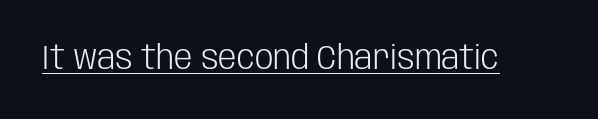
The image shows 33 px light, condensed sans-serif type, upright; set normal letter spacing, underlined; low stroke contrast and a large x-height.
